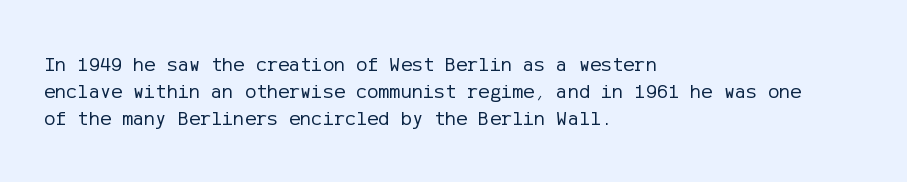
Q: Is the text bold? A: No.
Q: Is the text italic (slanted)? A: No, it is upright.
Q: Is the text underlined? A: No.
Q: How is the paragraph aligned? A: Left-aligned.
Q: Is the spacing between letters normal or unusually wide? A: Normal.
Q: Is the spacing between lines tight, normal or loose? A: Normal.
